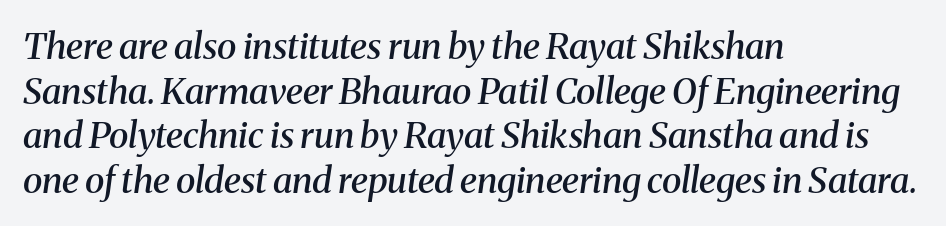
The image shows 36 px semibold serif type, italic (leaning right); set left-aligned, line spacing 1.24x, normal letter spacing, not underlined; medium stroke contrast and a medium x-height.
